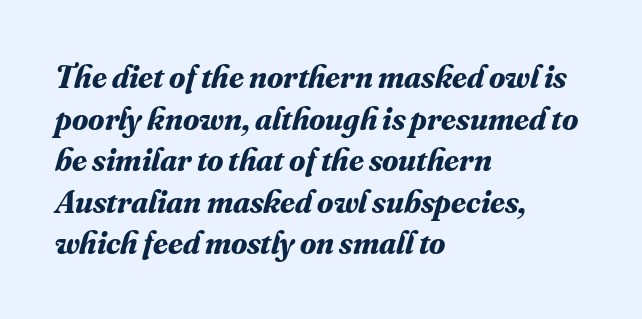
There is no visible air inserted between adjacent glyphs. The rendering uses natural spacing where letterforms have individual widths. Has an underline been added? It has not. Short and long lines alike share a common starting point at left.
